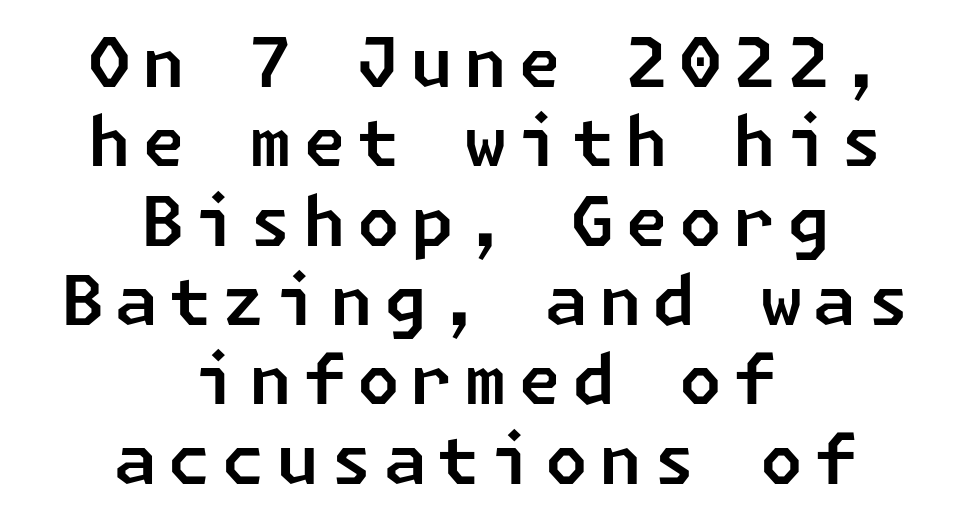
{"serif": "no", "width": "normal", "stroke_contrast": "low", "x_height": "medium", "underline": "no", "align": "center", "line_spacing": "tight", "line_spacing_ratio": 1.15, "glyph_px": 69}
